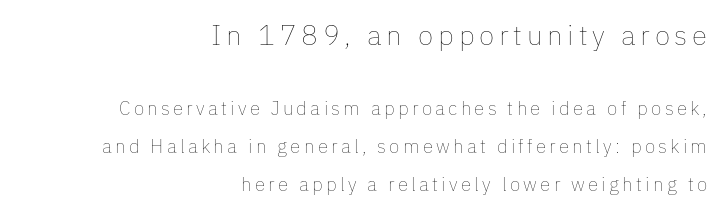
The image shows 28 px thin type, upright; set right-aligned, loose line spacing (2.01x), not underlined; the first (top) block is 1.47x larger; low stroke contrast and a medium x-height.
